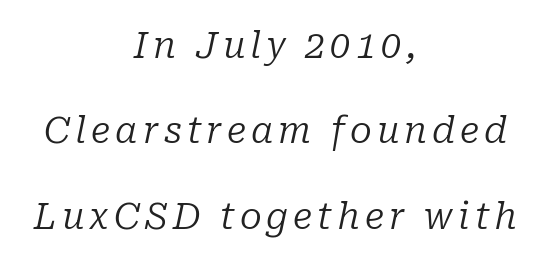
{"serif": "yes", "italic": "yes", "lean": "right", "slant_degrees": 10, "bold": "no", "weight": "regular", "width": "normal", "stroke_contrast": "low", "x_height": "medium", "monospaced": "no", "underline": "no", "align": "center", "line_spacing": "loose", "line_spacing_ratio": 2.37, "glyph_px": 36}
